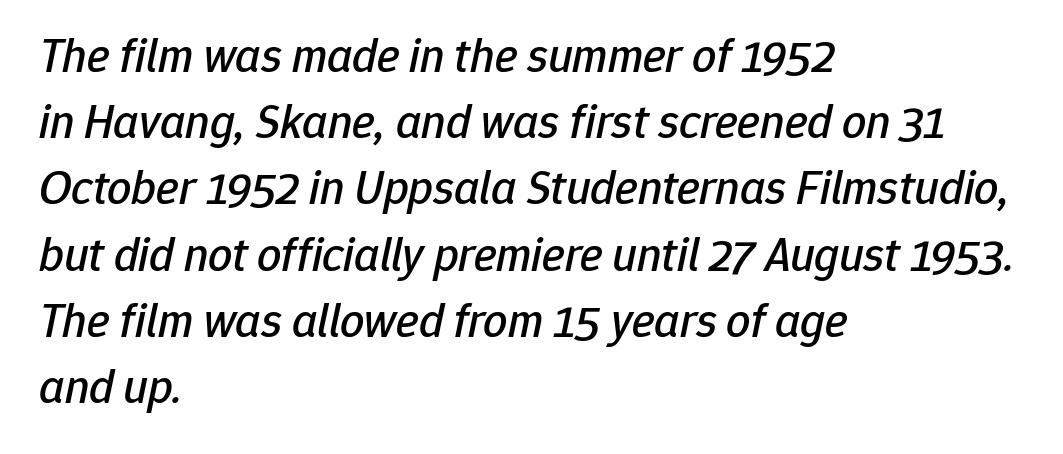
The image shows 48 px text type, italic (leaning right); set left-aligned, normal line spacing (1.38x), normal letter spacing, not underlined; low stroke contrast and a medium x-height.
